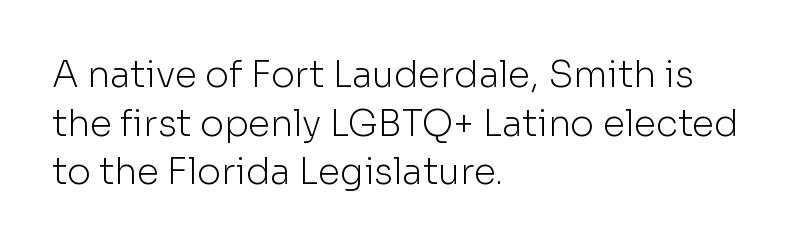
Q: Is the text bold? A: No.
Q: Is the text italic (slanted)? A: No, it is upright.
Q: Is the typeface a serif or a sans-serif typeface? A: Sans-serif.
Q: Is the text underlined? A: No.
Q: How is the paragraph aligned? A: Left-aligned.
Q: Is the spacing between letters normal or unusually wide? A: Normal.
Q: Is the spacing between lines tight, normal or loose? A: Normal.
Q: Width (condensed, normal, or wide)? A: Normal.
Q: Stroke contrast? A: Low.
Q: x-height? A: Medium.
Q: Monospaced? A: No.
